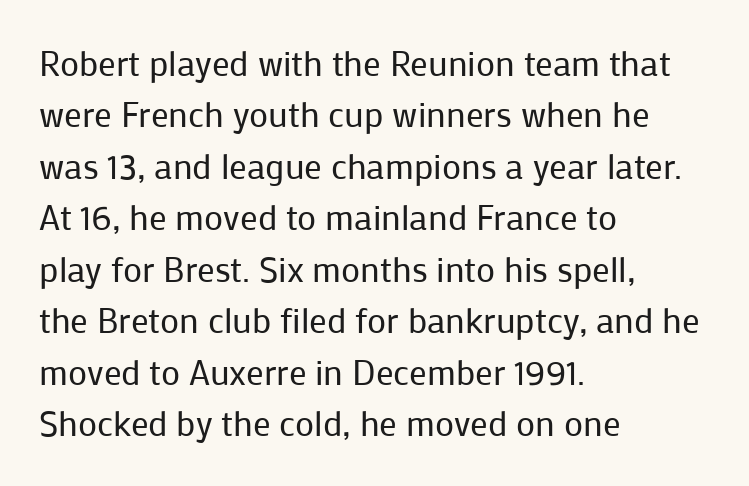
The image shows 35 px regular-weight sans-serif type, upright; set left-aligned, normal line spacing (1.47x), normal letter spacing, not underlined; low stroke contrast and a medium x-height.
